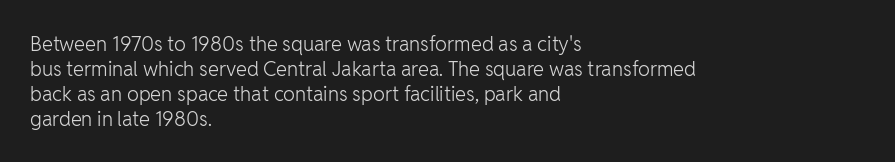
{"italic": "no", "bold": "no", "underline": "no", "align": "left", "line_spacing": "normal", "line_spacing_ratio": 1.25, "letter_spacing": "normal", "letter_spacing_em": 0.0, "glyph_px": 20}
